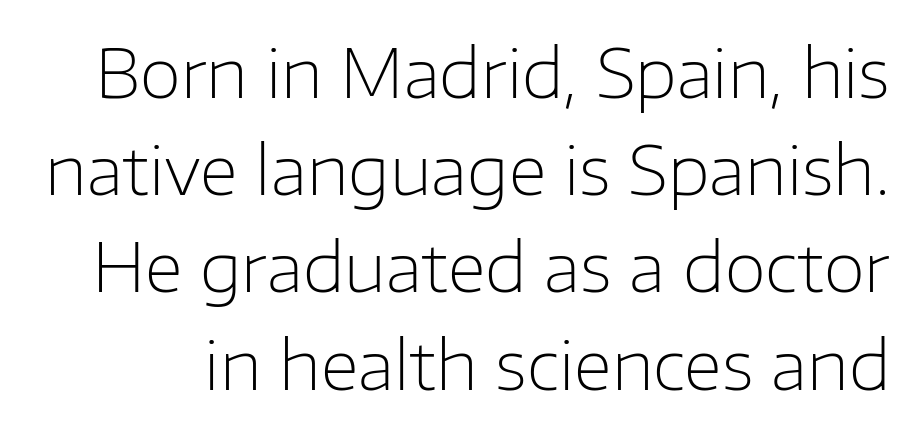
The image shows 68 px light sans-serif type, upright; set normal line spacing (1.43x), normal letter spacing, not underlined; low stroke contrast and a medium x-height.
